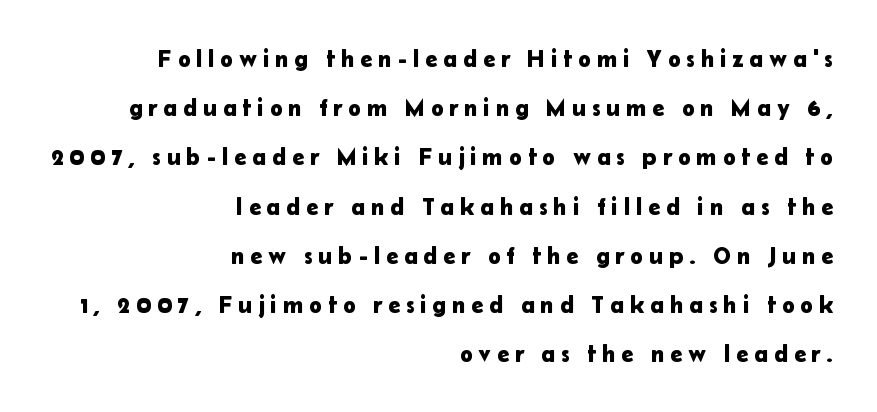
{"italic": "no", "underline": "no", "align": "right", "line_spacing": "loose", "line_spacing_ratio": 2.05, "letter_spacing": "wide", "letter_spacing_em": 0.24, "glyph_px": 24}
